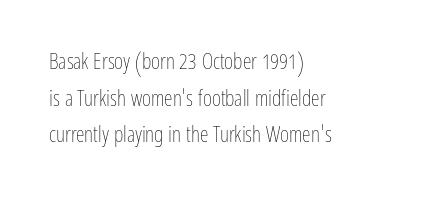
Q: Is the text bold? A: No.
Q: Is the text italic (slanted)? A: No, it is upright.
Q: Is the text underlined? A: No.
Q: How is the paragraph aligned? A: Left-aligned.
Q: Is the spacing between letters normal or unusually wide? A: Normal.
Q: Is the spacing between lines tight, normal or loose? A: Normal.
